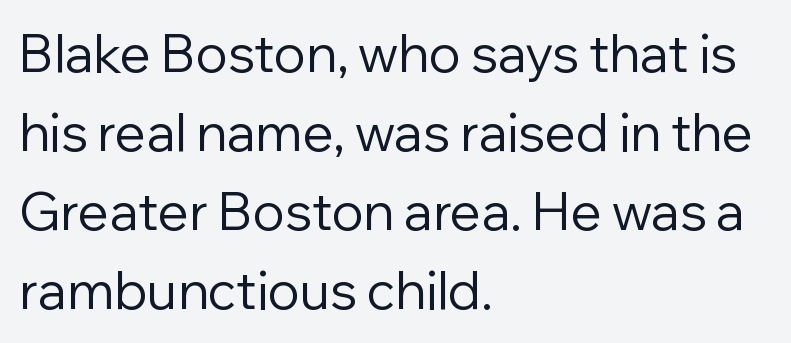
The image shows 52 px regular-weight sans-serif type, upright; set left-aligned, normal line spacing (1.52x), normal letter spacing, not underlined; low stroke contrast and a medium x-height.
